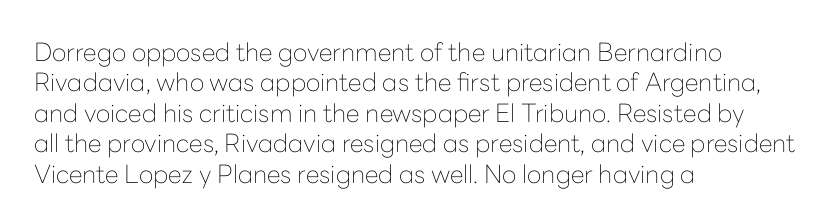
Q: Is the text bold? A: No.
Q: Is the text italic (slanted)? A: No, it is upright.
Q: Is the text underlined? A: No.
Q: How is the paragraph aligned? A: Left-aligned.
Q: Is the spacing between letters normal or unusually wide? A: Normal.
